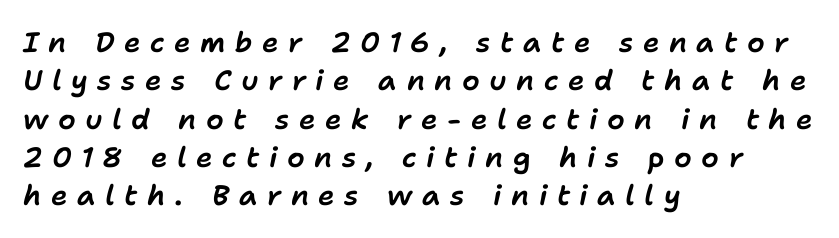
Q: Is the text italic (slanted)? A: Yes, it leans right by about 11 degrees.
Q: Is the text underlined? A: No.
Q: How is the paragraph aligned? A: Left-aligned.
Q: Is the spacing between letters normal or unusually wide? A: Unusually wide.
Q: Is the spacing between lines tight, normal or loose? A: Normal.
Q: Width (condensed, normal, or wide)? A: Normal.
Q: Stroke contrast? A: Low.
Q: x-height? A: Medium.
Q: Monospaced? A: No.
